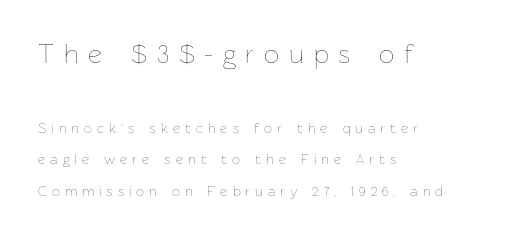
{"italic": "no", "bold": "no", "underline": "no", "align": "left", "line_spacing": "loose", "line_spacing_ratio": 2.24, "letter_spacing": "wide", "letter_spacing_em": 0.36, "larger_block": "first", "size_ratio": 1.93, "glyph_px": 27}
